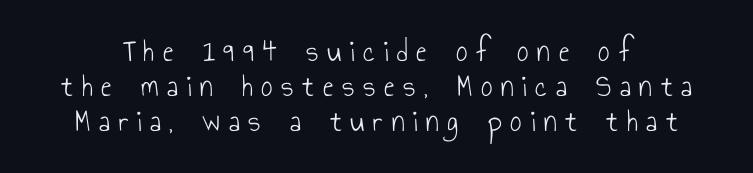
{"serif": "no", "italic": "no", "bold": "no", "weight": "light", "width": "condensed", "stroke_contrast": "low", "x_height": "small", "monospaced": "no", "underline": "no", "line_spacing": "tight", "line_spacing_ratio": 1.09, "letter_spacing": "wide", "letter_spacing_em": 0.27, "glyph_px": 32}
